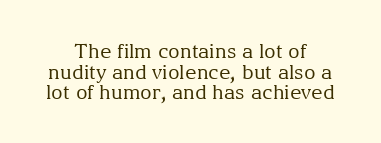
{"italic": "no", "bold": "no", "underline": "no", "align": "center", "line_spacing": "tight", "line_spacing_ratio": 1.03, "letter_spacing": "normal", "letter_spacing_em": 0.0, "glyph_px": 20}
